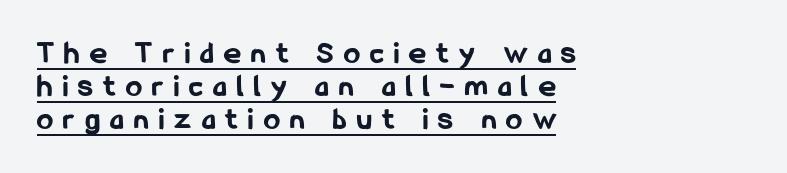
Q: Is the text bold? A: Yes.
Q: Is the text italic (slanted)? A: No, it is upright.
Q: Is the typeface a serif or a sans-serif typeface? A: Sans-serif.
Q: Is the text underlined? A: Yes.
Q: How is the paragraph aligned? A: Left-aligned.
Q: Is the spacing between letters normal or unusually wide? A: Unusually wide.
Q: Is the spacing between lines tight, normal or loose? A: Tight.
Q: Width (condensed, normal, or wide)? A: Condensed.
Q: Stroke contrast? A: Low.
Q: x-height? A: Medium.
Q: Monospaced? A: No.
